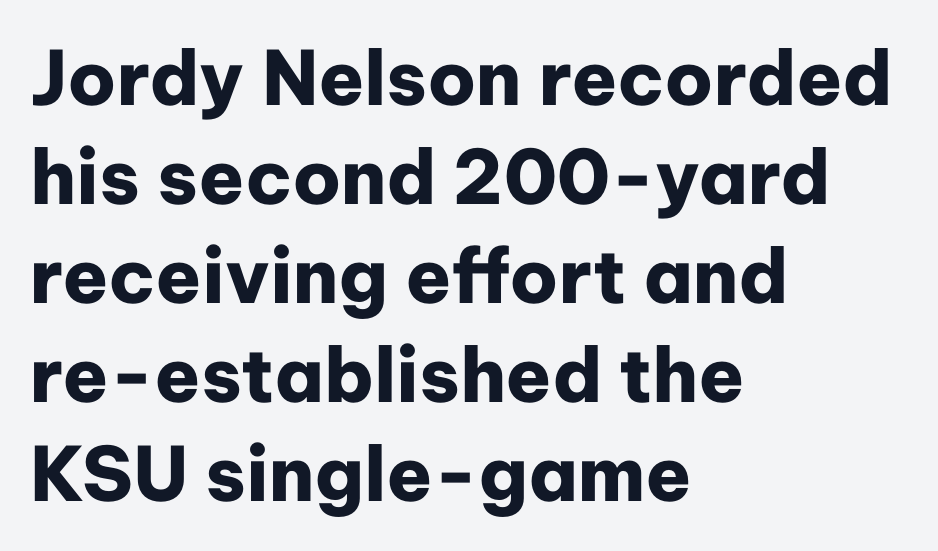
{"serif": "no", "italic": "no", "bold": "yes", "weight": "heavy", "width": "normal", "stroke_contrast": "low", "x_height": "medium", "monospaced": "no", "underline": "no", "align": "left", "line_spacing": "normal", "line_spacing_ratio": 1.32, "letter_spacing": "normal", "letter_spacing_em": 0.0, "glyph_px": 75}
